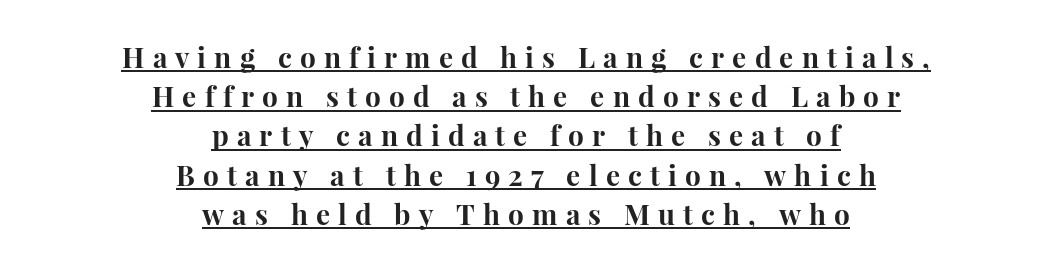
{"serif": "yes", "italic": "no", "bold": "yes", "weight": "bold", "width": "normal", "stroke_contrast": "high", "x_height": "medium", "monospaced": "no", "underline": "yes", "align": "center", "line_spacing": "normal", "line_spacing_ratio": 1.4, "letter_spacing": "wide", "letter_spacing_em": 0.29, "glyph_px": 28}
